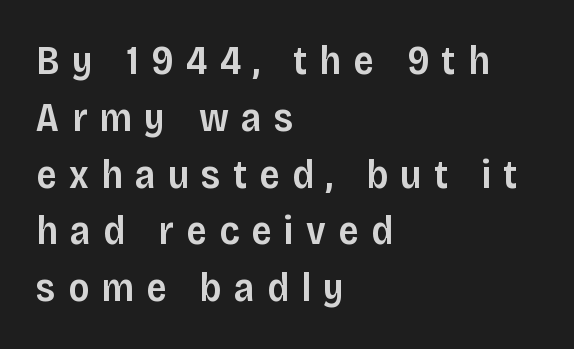
The image shows 40 px semibold sans-serif type, upright; set left-aligned, normal line spacing (1.42x), unusually wide letter spacing (+0.31 em), not underlined; low stroke contrast and a large x-height.
